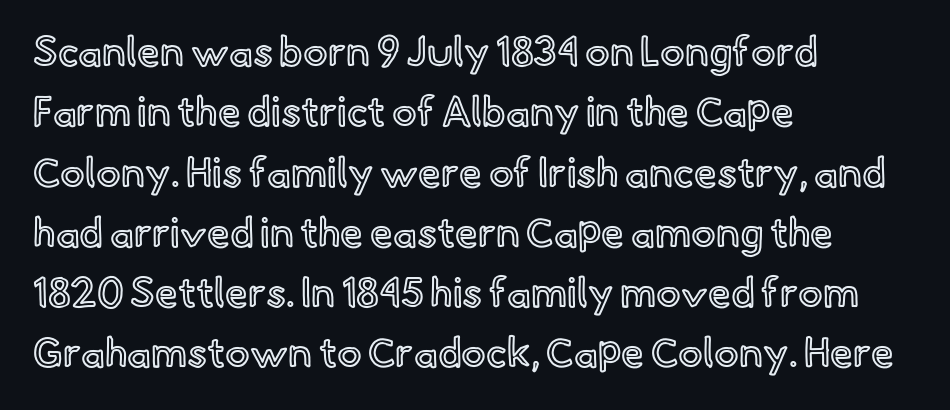
Q: Is the text italic (slanted)? A: No, it is upright.
Q: Is the text underlined? A: No.
Q: How is the paragraph aligned? A: Left-aligned.
Q: Is the spacing between letters normal or unusually wide? A: Normal.
Q: Is the spacing between lines tight, normal or loose? A: Normal.
Q: Width (condensed, normal, or wide)? A: Normal.
Q: x-height? A: Small.
Q: Monospaced? A: No.
